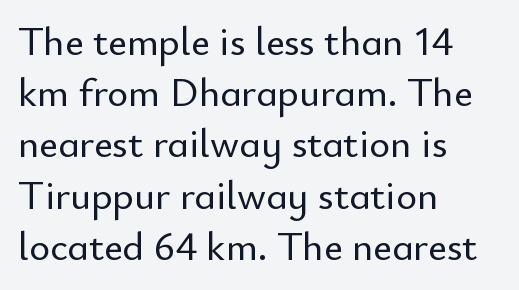
The image shows 40 px sans-serif type, upright; set left-aligned, normal line spacing (1.28x), normal letter spacing, not underlined; low stroke contrast and a small x-height.
